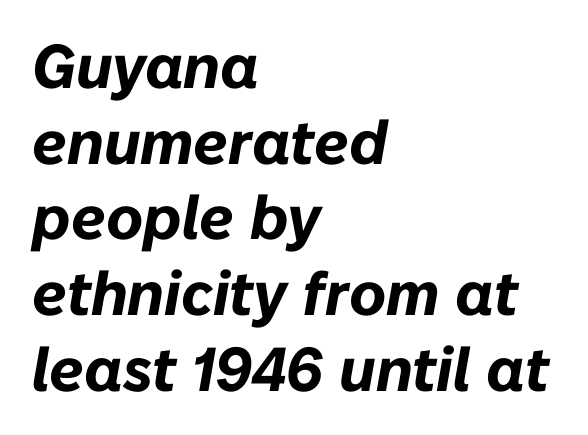
One-word summary of the alignment: left. Heavy, bold letterforms. This sample uses plain, unmodified letter spacing. A typesetter would mark this as italic. Just letters on the line, the space beneath them empty.
